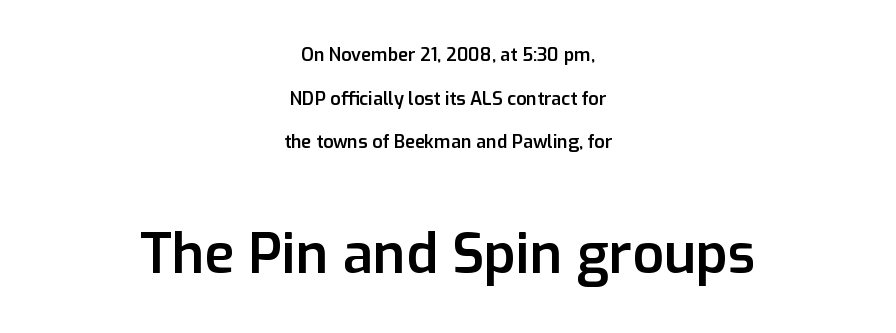
Every character sits straight up, as roman type does. The glyphs in this specimen are sans serif. Decoration check: the copy has no underline. Typesetter's note — lower block bumped up in size, upper block left smaller.
